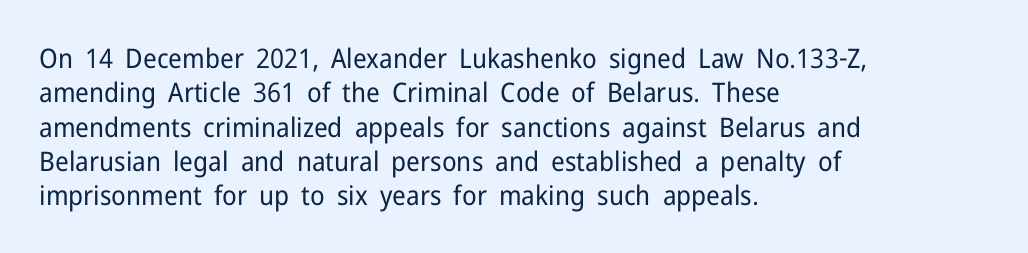
{"italic": "no", "bold": "no", "underline": "no", "align": "left", "line_spacing": "normal", "line_spacing_ratio": 1.27, "letter_spacing": "normal", "letter_spacing_em": 0.0, "glyph_px": 27}
